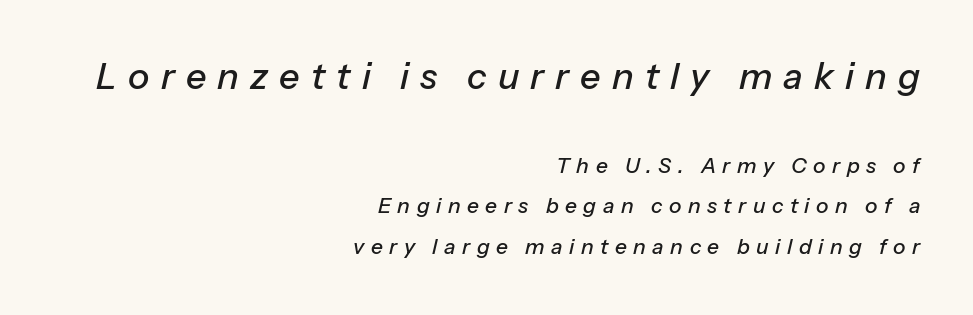
The image shows 36 px text type, italic (leaning right); set right-aligned, loose line spacing (1.94x), unusually wide letter spacing (+0.31 em), not underlined; the first (top) block is 1.71x larger; low stroke contrast and a medium x-height.
